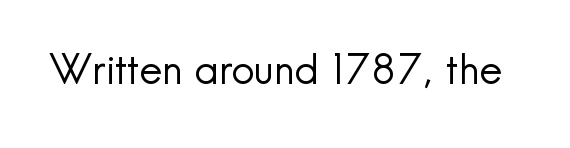
{"serif": "no", "italic": "no", "bold": "no", "weight": "regular", "width": "normal", "x_height": "small", "monospaced": "no", "underline": "no", "letter_spacing": "normal", "letter_spacing_em": 0.0, "glyph_px": 41}
